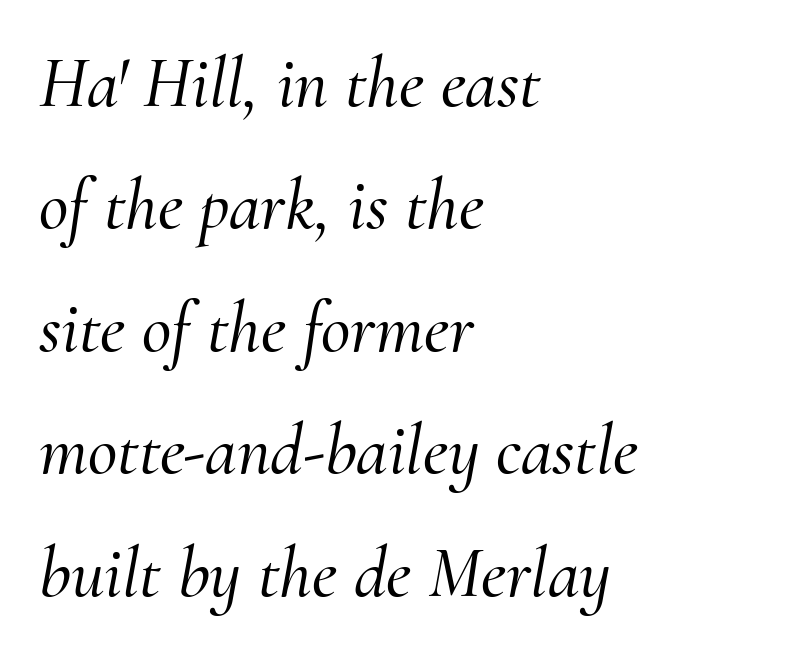
Q: Is the text italic (slanted)? A: Yes, it leans right by about 10 degrees.
Q: Is the typeface a serif or a sans-serif typeface? A: Serif.
Q: Is the text underlined? A: No.
Q: How is the paragraph aligned? A: Left-aligned.
Q: Is the spacing between letters normal or unusually wide? A: Normal.
Q: Is the spacing between lines tight, normal or loose? A: Normal.
Q: Width (condensed, normal, or wide)? A: Normal.
Q: Stroke contrast? A: Medium.
Q: x-height? A: Small.
Q: Monospaced? A: No.
